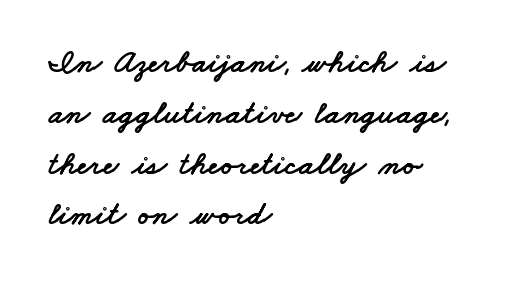
The image shows 33 px wide sans-serif type; set left-aligned, normal line spacing (1.54x), normal letter spacing, not underlined; low stroke contrast and a small x-height.
